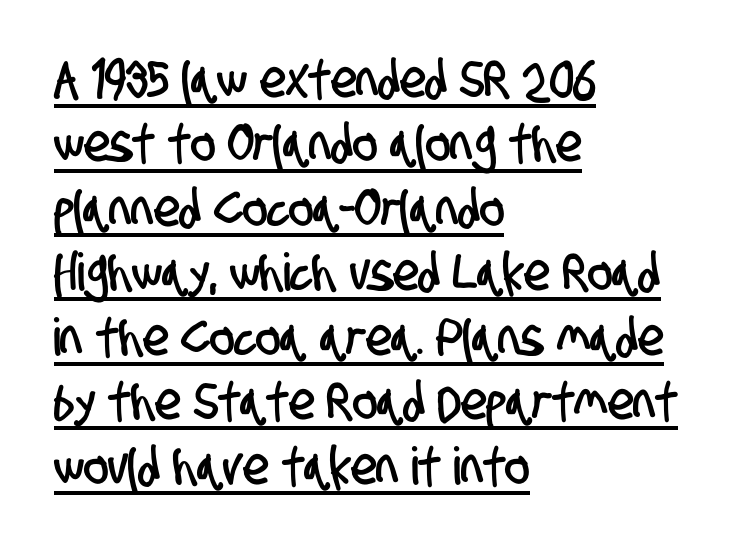
Q: Is the typeface a serif or a sans-serif typeface? A: Sans-serif.
Q: Is the text underlined? A: Yes.
Q: How is the paragraph aligned? A: Left-aligned.
Q: Is the spacing between letters normal or unusually wide? A: Normal.
Q: Width (condensed, normal, or wide)? A: Condensed.
Q: Stroke contrast? A: Low.
Q: x-height? A: Large.
Q: Monospaced? A: No.
